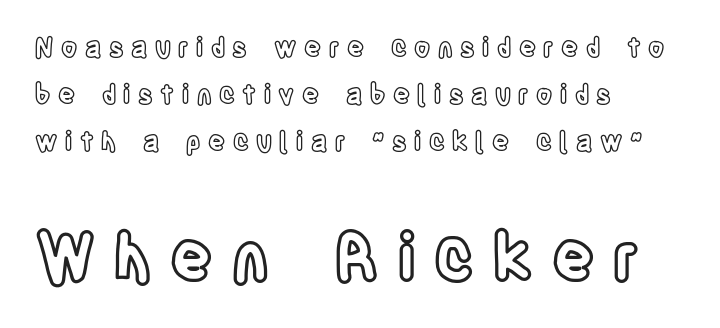
Q: Is the text italic (slanted)? A: No, it is upright.
Q: Is the text underlined? A: No.
Q: How is the paragraph aligned? A: Left-aligned.
Q: Is the spacing between letters normal or unusually wide? A: Unusually wide.
Q: Which block of text is set in a larger size, the first (top) or the second (bottom)? A: The second (bottom) one.
Q: Width (condensed, normal, or wide)? A: Condensed.
Q: x-height? A: Large.
Q: Monospaced? A: No.
